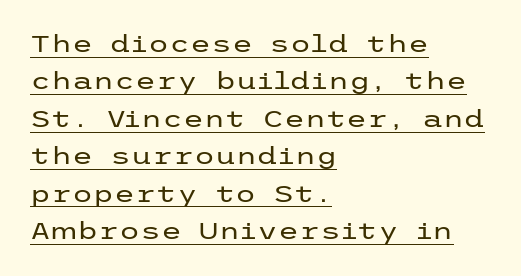
These lines keep a tight, regular rhythm from letter to letter. Teacher's note: observe the even left margin — that is flush-left alignment. The letterforms sit at book weight or below. Normally led — the rows are evenly, conventionally spaced. When letters stand straight like this, we call the style roman or upright.
